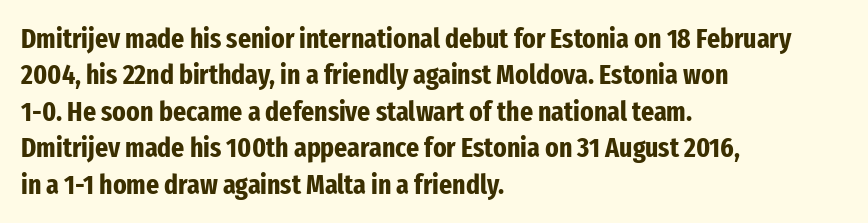
Q: Is the text bold? A: Yes.
Q: Is the text italic (slanted)? A: No, it is upright.
Q: Is the typeface a serif or a sans-serif typeface? A: Sans-serif.
Q: Is the text underlined? A: No.
Q: How is the paragraph aligned? A: Left-aligned.
Q: Is the spacing between letters normal or unusually wide? A: Normal.
Q: Is the spacing between lines tight, normal or loose? A: Normal.
Q: Width (condensed, normal, or wide)? A: Condensed.
Q: Stroke contrast? A: Low.
Q: x-height? A: Medium.
Q: Monospaced? A: No.
